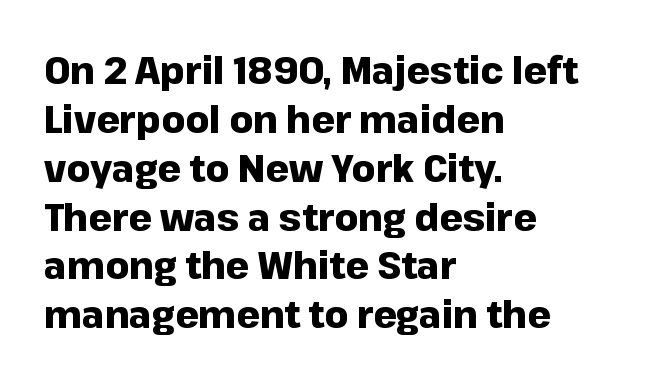
The image shows 37 px heavy sans-serif type, upright; set left-aligned, normal line spacing (1.32x), normal letter spacing, not underlined; low stroke contrast and a medium x-height.
